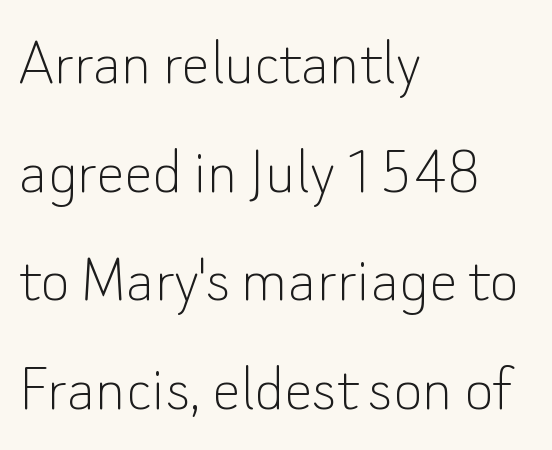
This is sans-serif lettering, the kind often seen on screens and signage. Between one letter and the next there's only the usual sliver of space. Character widths vary here, with narrow letters taking less room than wide ones. The gap between lines stays unmarked. The letters stand straight up with perfectly vertical stems.
